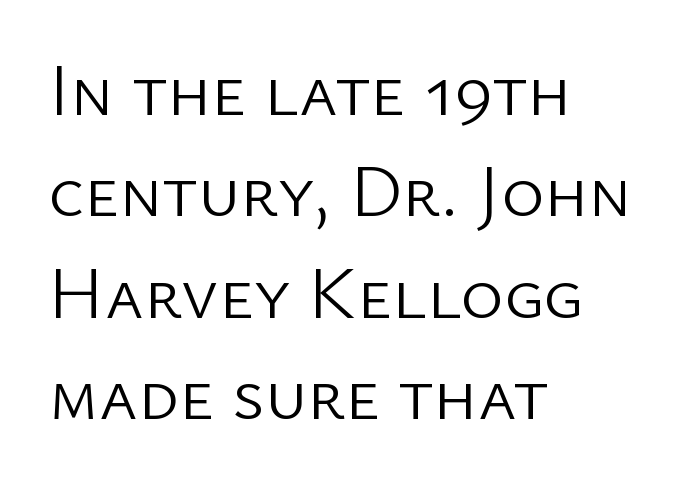
The image shows 73 px light sans-serif type, upright; set left-aligned, normal line spacing (1.39x), normal letter spacing, not underlined; low stroke contrast and a medium x-height.
